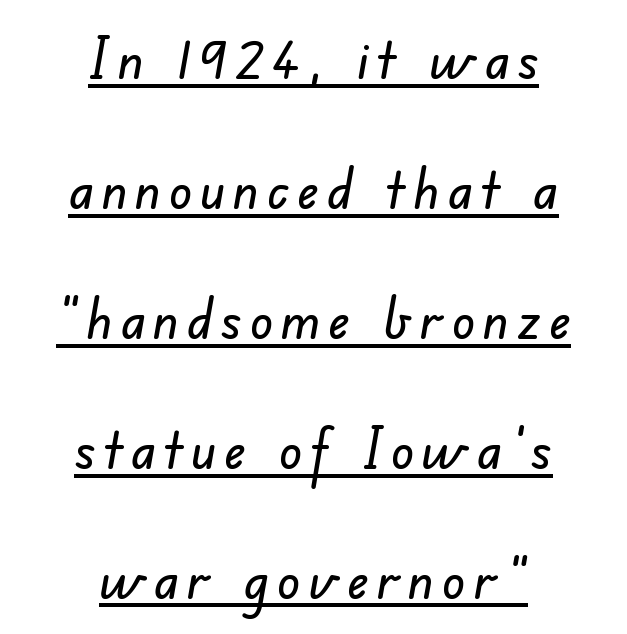
Q: Is the typeface a serif or a sans-serif typeface? A: Sans-serif.
Q: Is the text underlined? A: Yes.
Q: How is the paragraph aligned? A: Centered.
Q: Is the spacing between lines tight, normal or loose? A: Loose.
Q: Width (condensed, normal, or wide)? A: Normal.
Q: Stroke contrast? A: Low.
Q: x-height? A: Small.
Q: Monospaced? A: No.
